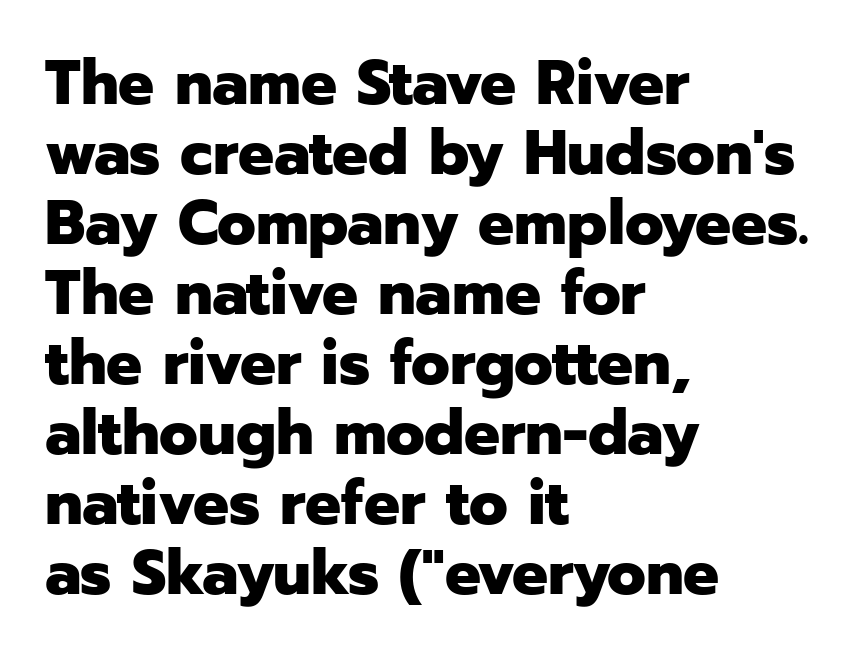
Q: Is the text bold? A: Yes.
Q: Is the text italic (slanted)? A: No, it is upright.
Q: Is the typeface a serif or a sans-serif typeface? A: Sans-serif.
Q: Is the text underlined? A: No.
Q: How is the paragraph aligned? A: Left-aligned.
Q: Is the spacing between letters normal or unusually wide? A: Normal.
Q: Is the spacing between lines tight, normal or loose? A: Tight.
Q: Width (condensed, normal, or wide)? A: Normal.
Q: Stroke contrast? A: Low.
Q: x-height? A: Medium.
Q: Monospaced? A: No.
